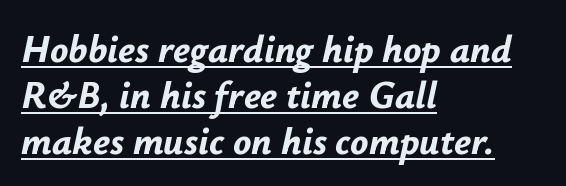
Q: Is the text bold? A: Yes.
Q: Is the text italic (slanted)? A: Yes, it leans right by about 12 degrees.
Q: Is the text underlined? A: Yes.
Q: How is the paragraph aligned? A: Left-aligned.
Q: Is the spacing between letters normal or unusually wide? A: Normal.
Q: Width (condensed, normal, or wide)? A: Normal.
Q: Stroke contrast? A: Low.
Q: x-height? A: Small.
Q: Monospaced? A: No.
